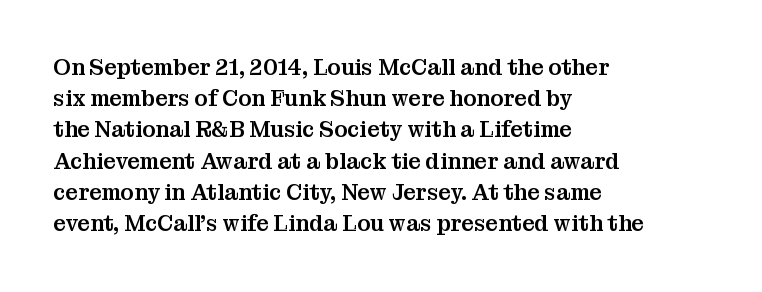
The image shows 22 px text type, upright; set left-aligned, normal line spacing (1.42x), normal letter spacing, not underlined.
